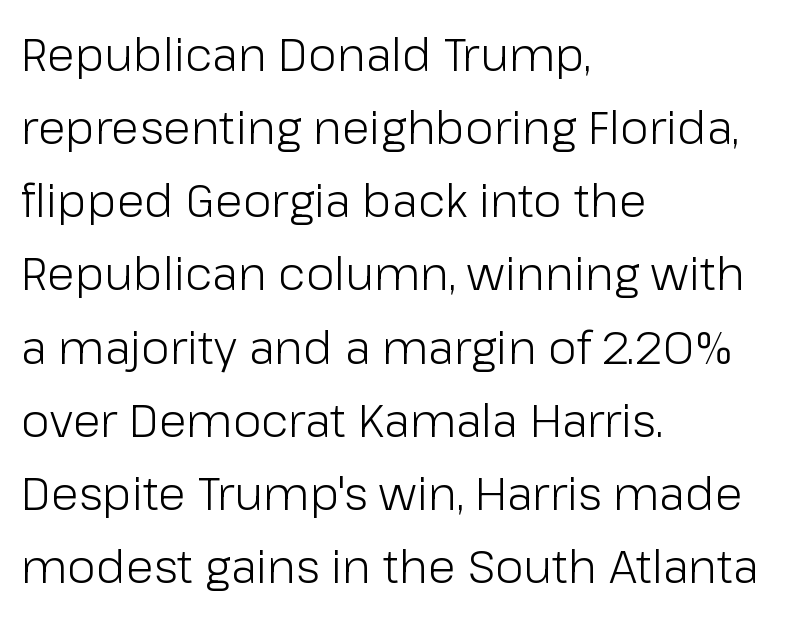
Q: Is the text bold? A: No.
Q: Is the text italic (slanted)? A: No, it is upright.
Q: Is the typeface a serif or a sans-serif typeface? A: Sans-serif.
Q: Is the text underlined? A: No.
Q: How is the paragraph aligned? A: Left-aligned.
Q: Is the spacing between letters normal or unusually wide? A: Normal.
Q: Is the spacing between lines tight, normal or loose? A: Normal.
Q: Width (condensed, normal, or wide)? A: Normal.
Q: Stroke contrast? A: Low.
Q: x-height? A: Medium.
Q: Monospaced? A: No.
